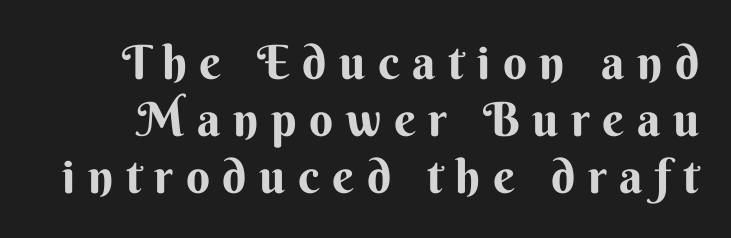
The image shows 47 px bold sans-serif type, upright; set line spacing 1.21x, unusually wide letter spacing (+0.27 em), not underlined; medium stroke contrast and a small x-height.
